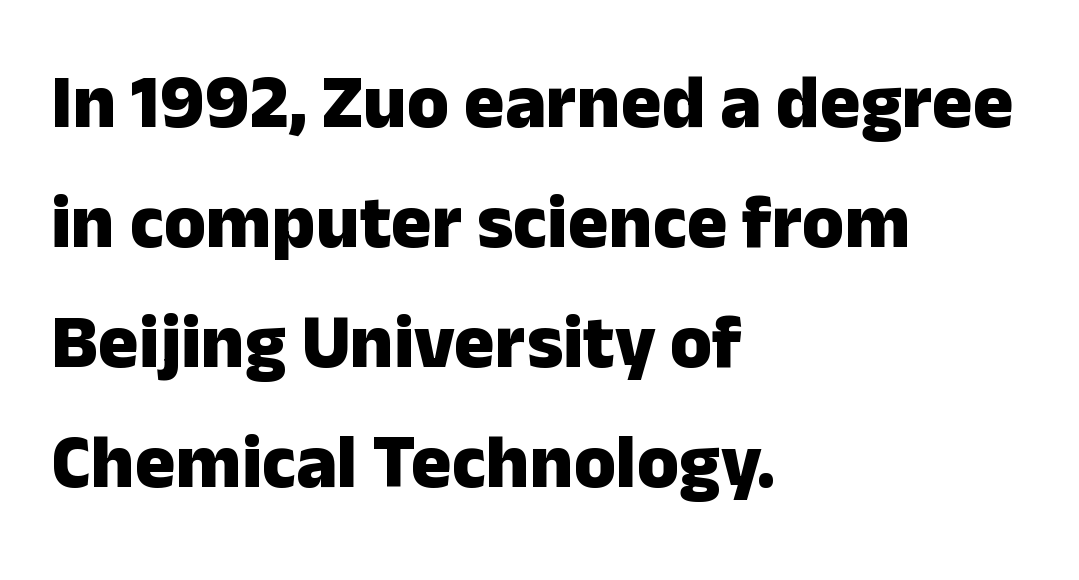
You could not count columns in this text — the font is proportionally spaced. Short and long lines alike share a common starting point at left. Honestly, the row spacing looks completely unremarkable. A typesetter would mark this as roman, not italic. The face used here is a sans, in the tradition of grotesques and geometrics. The string is rendered with underlining switched off.
